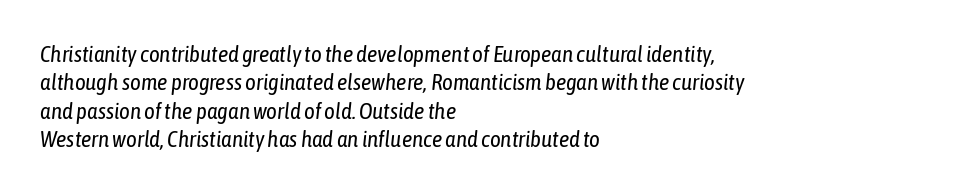
{"italic": "yes", "lean": "right", "slant_degrees": 6, "bold": "no", "underline": "no", "align": "left", "line_spacing_ratio": 1.23, "letter_spacing": "normal", "letter_spacing_em": 0.0, "glyph_px": 23}
